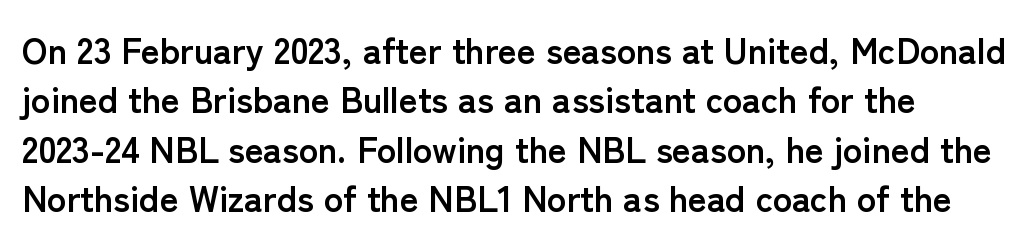
{"serif": "no", "italic": "no", "bold": "yes", "weight": "semibold", "width": "normal", "stroke_contrast": "low", "x_height": "medium", "monospaced": "no", "underline": "no", "line_spacing": "normal", "line_spacing_ratio": 1.37, "letter_spacing": "normal", "letter_spacing_em": 0.0, "glyph_px": 36}
